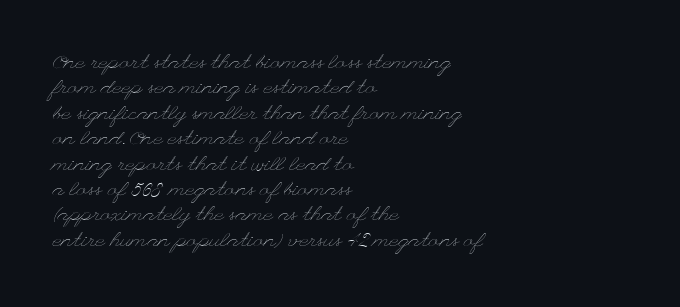
Q: Is the text bold? A: No.
Q: Is the text italic (slanted)? A: Yes.
Q: Is the text underlined? A: No.
Q: How is the paragraph aligned? A: Left-aligned.
Q: Is the spacing between letters normal or unusually wide? A: Normal.
Q: Is the spacing between lines tight, normal or loose? A: Normal.
